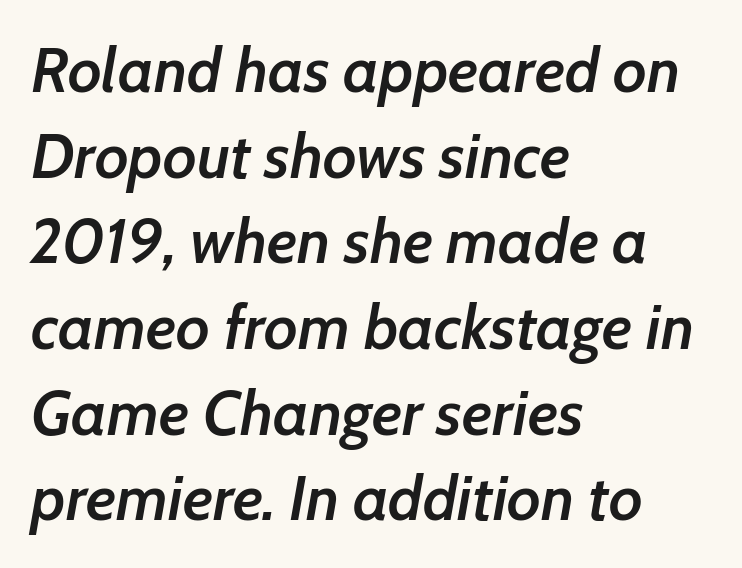
Proportional: the letters do not fall into vertical columns. Tracking here is standard; glyphs follow each other at the usual distance. This block has exactly the height ordinary leading produces. The passage shown is semibold, sitting just below true bold. Has an underline been added? It has not.
